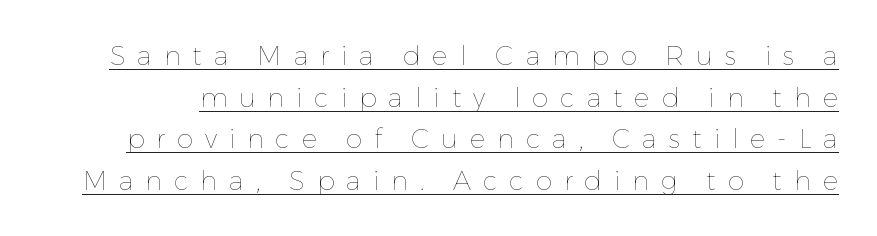
{"italic": "no", "bold": "no", "underline": "yes", "line_spacing": "normal", "line_spacing_ratio": 1.6, "letter_spacing": "wide", "letter_spacing_em": 0.46, "glyph_px": 26}
